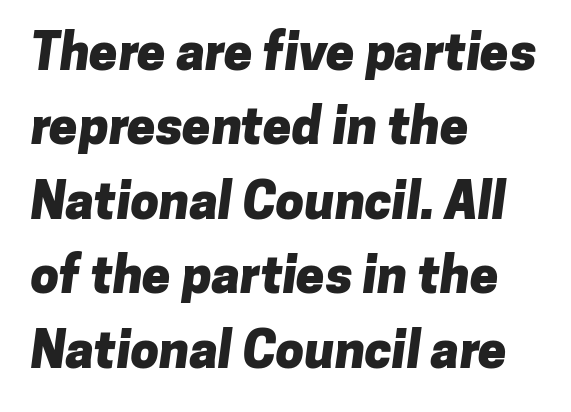
Q: Is the text bold? A: Yes.
Q: Is the typeface a serif or a sans-serif typeface? A: Sans-serif.
Q: Is the text underlined? A: No.
Q: How is the paragraph aligned? A: Left-aligned.
Q: Is the spacing between letters normal or unusually wide? A: Normal.
Q: Is the spacing between lines tight, normal or loose? A: Normal.
Q: Width (condensed, normal, or wide)? A: Normal.
Q: Stroke contrast? A: Low.
Q: x-height? A: Medium.
Q: Monospaced? A: No.
